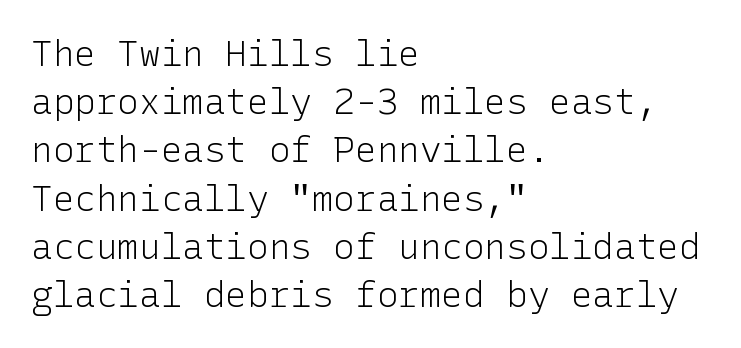
{"serif": "no", "italic": "no", "bold": "no", "weight": "light", "width": "normal", "stroke_contrast": "low", "x_height": "medium", "underline": "no", "align": "left", "line_spacing": "normal", "line_spacing_ratio": 1.34, "letter_spacing": "normal", "letter_spacing_em": 0.0, "glyph_px": 36}
